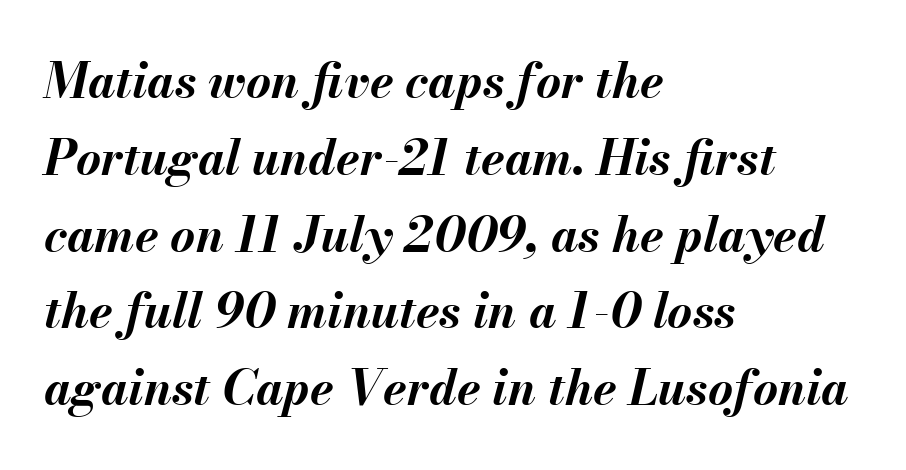
The image shows 48 px bold type, italic (leaning right); set left-aligned, normal line spacing (1.6x), normal letter spacing, not underlined; medium stroke contrast and a small x-height.
